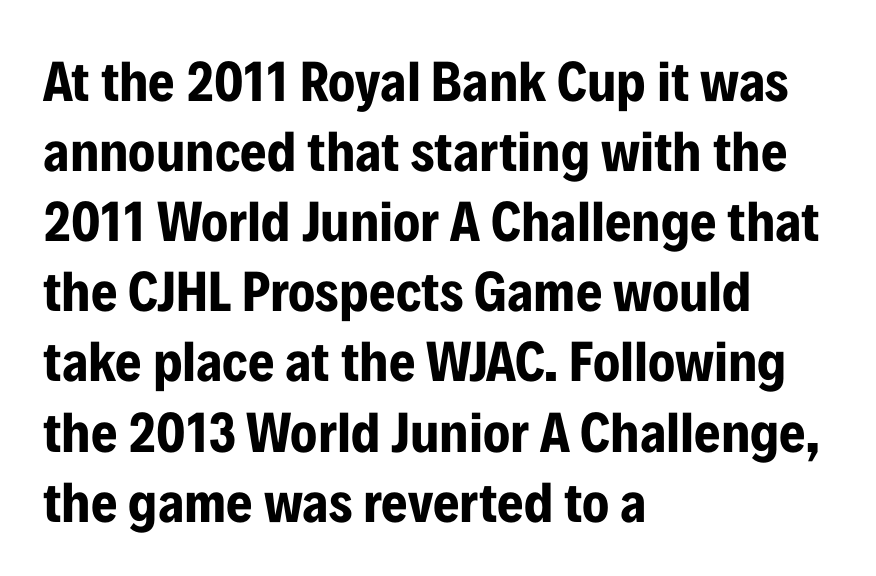
The glyphs have the mass of a bold cut. In terms of posture, this sample is upright. This sample uses plain, unmodified letter spacing. The ragged edge is on the right, which tells us the setting is flush left.
